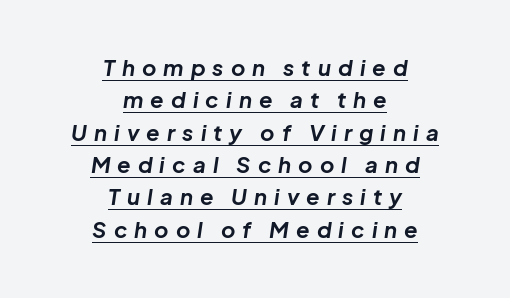
{"italic": "yes", "lean": "right", "slant_degrees": 8, "bold": "yes", "underline": "yes", "align": "center", "line_spacing": "normal", "line_spacing_ratio": 1.47, "letter_spacing": "wide", "letter_spacing_em": 0.32, "glyph_px": 22}
